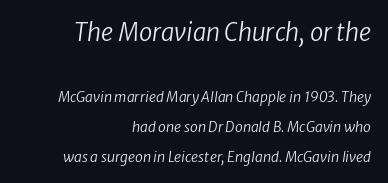
The image shows 24 px text type, italic (leaning right); set right-aligned, loose line spacing (2.15x), normal letter spacing, not underlined; the first (top) block is 1.71x larger.
